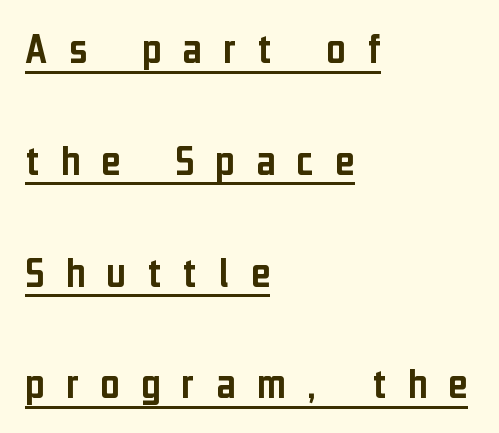
Q: Is the text italic (slanted)? A: No, it is upright.
Q: Is the typeface a serif or a sans-serif typeface? A: Sans-serif.
Q: Is the text underlined? A: Yes.
Q: How is the paragraph aligned? A: Left-aligned.
Q: Is the spacing between letters normal or unusually wide? A: Unusually wide.
Q: Is the spacing between lines tight, normal or loose? A: Loose.
Q: Width (condensed, normal, or wide)? A: Condensed.
Q: Stroke contrast? A: Low.
Q: x-height? A: Medium.
Q: Monospaced? A: No.
